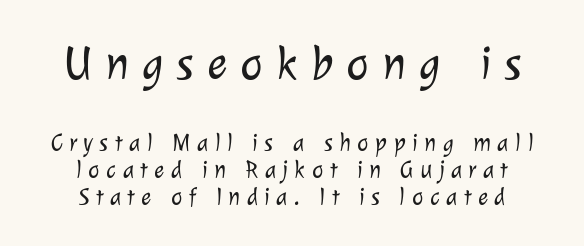
Q: Is the text bold? A: No.
Q: Is the typeface a serif or a sans-serif typeface? A: Sans-serif.
Q: Is the text underlined? A: No.
Q: How is the paragraph aligned? A: Centered.
Q: Is the spacing between letters normal or unusually wide? A: Unusually wide.
Q: Is the spacing between lines tight, normal or loose? A: Tight.
Q: Which block of text is set in a larger size, the first (top) or the second (bottom)? A: The first (top) one.
Q: Width (condensed, normal, or wide)? A: Normal.
Q: Stroke contrast? A: Low.
Q: x-height? A: Medium.
Q: Monospaced? A: No.
